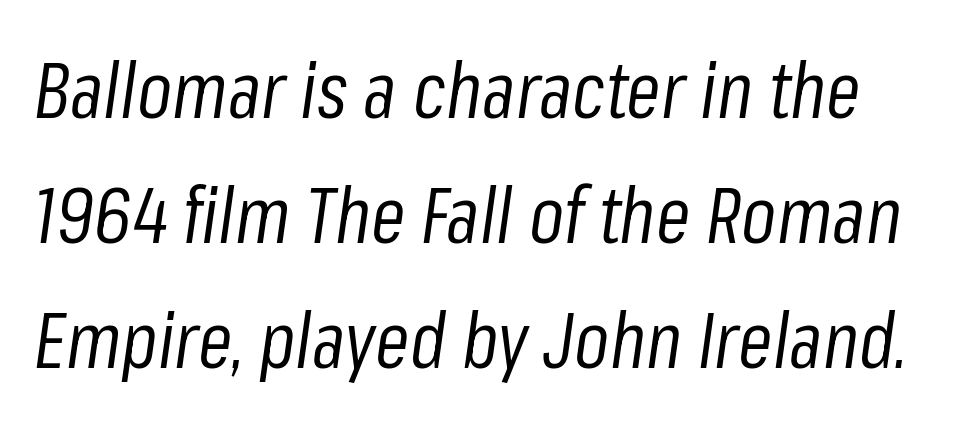
{"italic": "yes", "lean": "right", "slant_degrees": 8, "bold": "no", "weight": "regular", "width": "condensed", "stroke_contrast": "low", "x_height": "medium", "monospaced": "no", "underline": "no", "line_spacing": "normal", "line_spacing_ratio": 1.6, "letter_spacing": "normal", "letter_spacing_em": 0.0, "glyph_px": 78}
